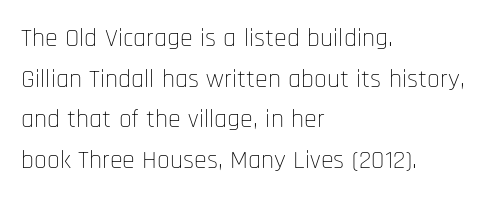
The image shows 26 px text type, upright; set left-aligned, normal line spacing (1.56x), normal letter spacing, not underlined.
